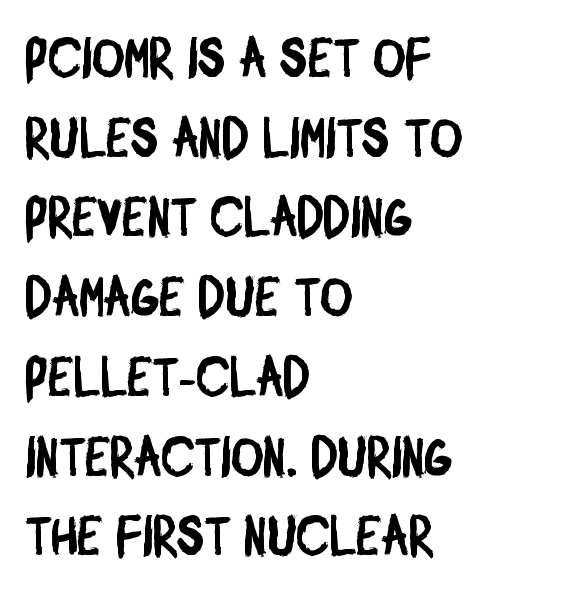
{"serif": "no", "width": "condensed", "stroke_contrast": "low", "x_height": "large", "monospaced": "no", "underline": "no", "align": "left", "line_spacing": "normal", "line_spacing_ratio": 1.45, "letter_spacing": "normal", "letter_spacing_em": 0.0, "glyph_px": 55}
